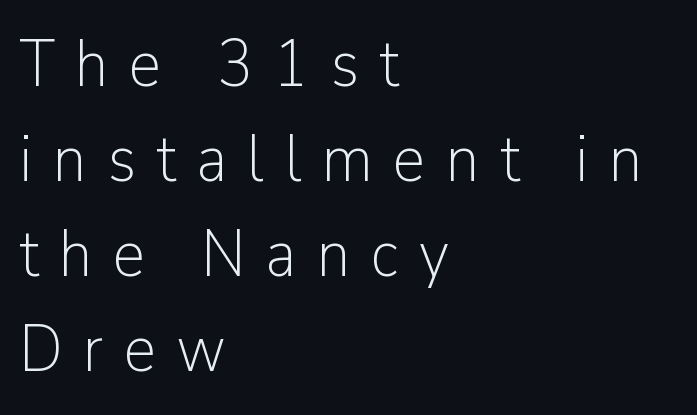
Are there feet on the stems? There aren't — it's a sans. Nobody drew a line under any word here. Upright lettering throughout. Alignment: flush left.
